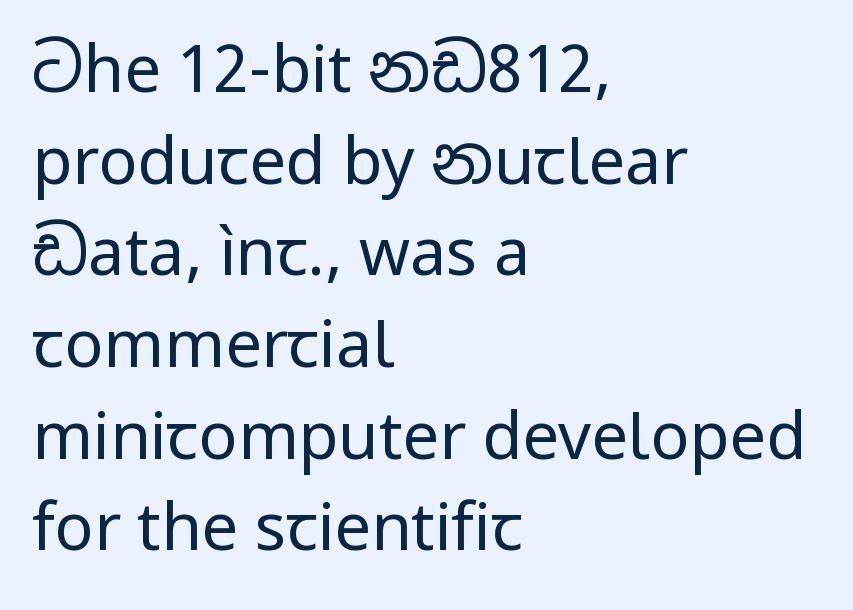
The image shows 65 px regular-weight sans-serif type, upright; set left-aligned, normal line spacing (1.41x), normal letter spacing, not underlined; low stroke contrast and a medium x-height.
